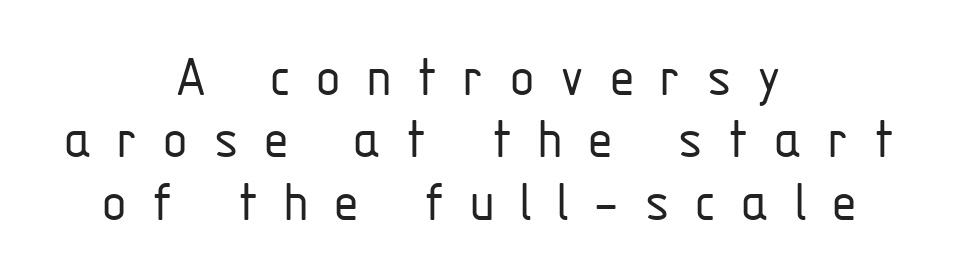
Q: Is the text bold? A: No.
Q: Is the text italic (slanted)? A: No, it is upright.
Q: Is the typeface a serif or a sans-serif typeface? A: Sans-serif.
Q: Is the text underlined? A: No.
Q: How is the paragraph aligned? A: Centered.
Q: Is the spacing between letters normal or unusually wide? A: Unusually wide.
Q: Is the spacing between lines tight, normal or loose? A: Tight.
Q: Width (condensed, normal, or wide)? A: Condensed.
Q: Stroke contrast? A: Low.
Q: x-height? A: Medium.
Q: Monospaced? A: No.
